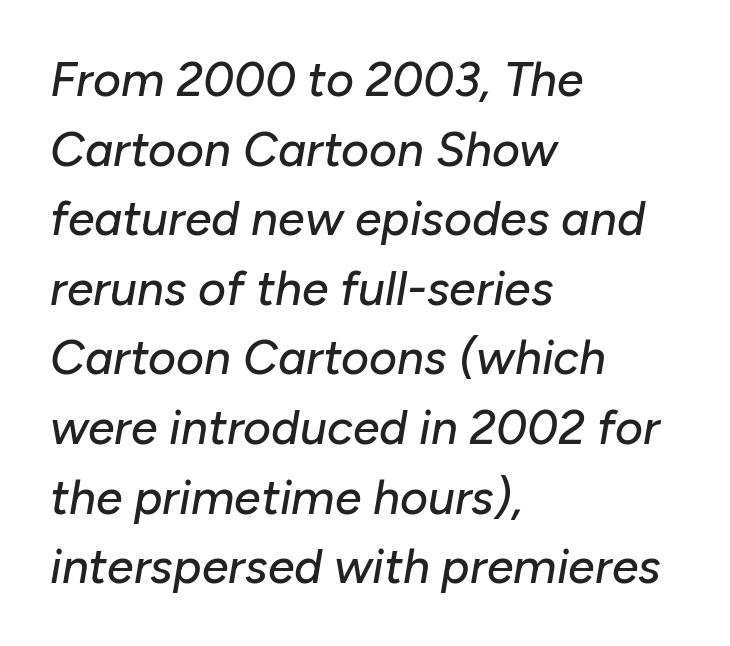
Q: Is the text italic (slanted)? A: Yes, it leans right by about 10 degrees.
Q: Is the text underlined? A: No.
Q: How is the paragraph aligned? A: Left-aligned.
Q: Is the spacing between letters normal or unusually wide? A: Normal.
Q: Is the spacing between lines tight, normal or loose? A: Normal.
Q: Width (condensed, normal, or wide)? A: Normal.
Q: Stroke contrast? A: Low.
Q: x-height? A: Medium.
Q: Monospaced? A: No.
